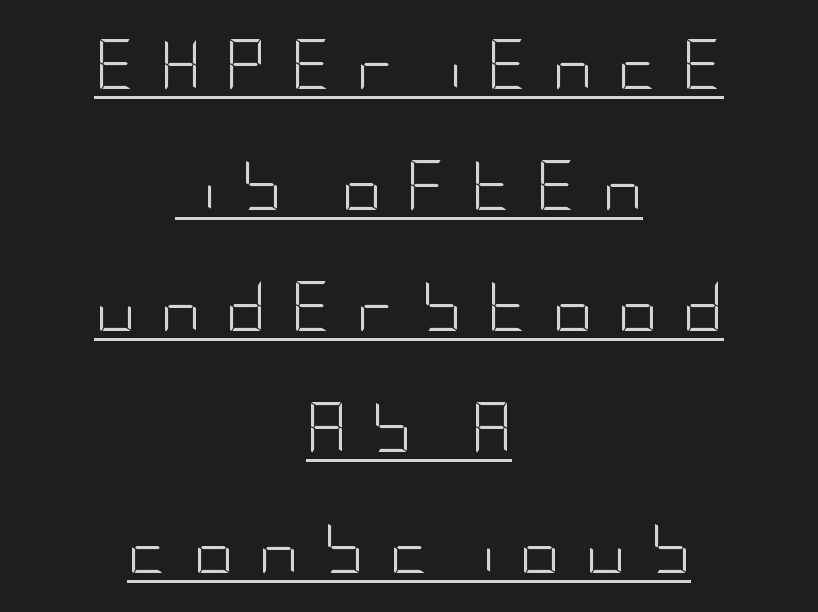
The image shows 50 px light, condensed sans-serif type, upright; set centered, loose line spacing (2.42x), unusually wide letter spacing (+0.49 em), underlined; low stroke contrast and a large x-height.
